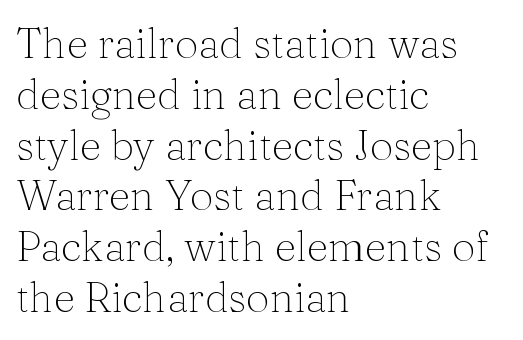
The image shows 42 px thin serif type, upright; set left-aligned, line spacing 1.21x, normal letter spacing, not underlined; medium stroke contrast and a medium x-height.
